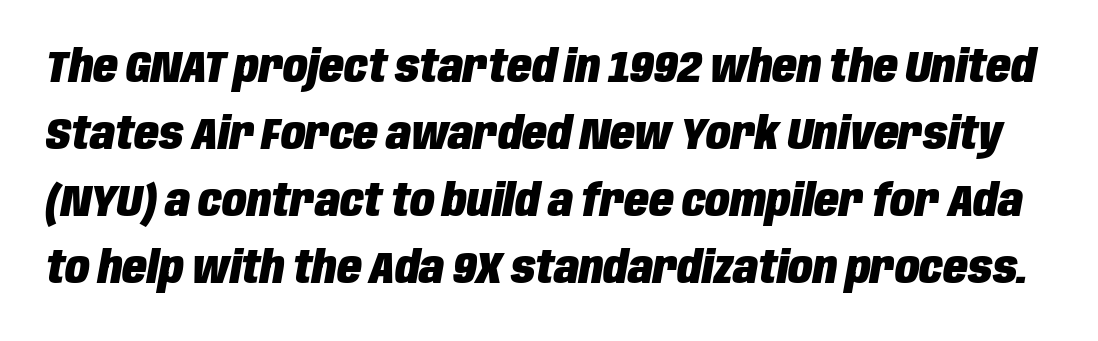
The letters advance in unequal steps, a hallmark of proportional type. These lines sit exactly where default settings would place them. Bare-footed words on every line. Inter-character spacing is left at the font's built-in metrics. A full-strength bold gives these letters their thick strokes.
